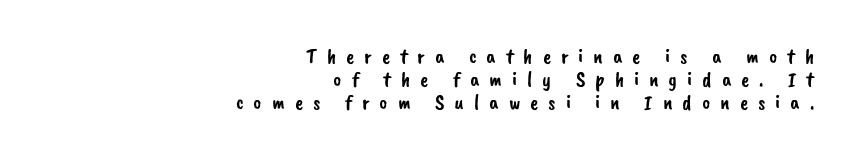
The image shows 22 px text type; set right-aligned, tight line spacing (1.05x), unusually wide letter spacing (+0.45 em), not underlined.
